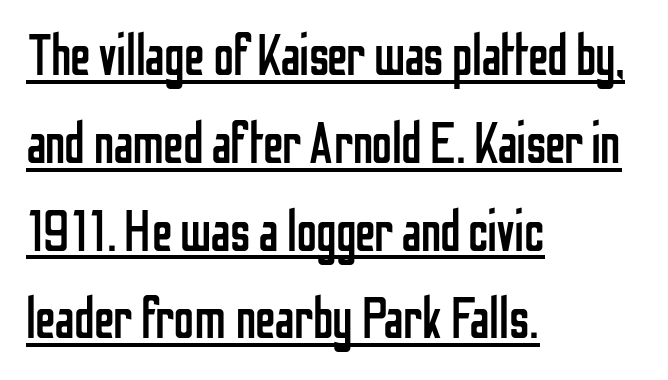
Q: Is the text bold? A: No.
Q: Is the text italic (slanted)? A: No, it is upright.
Q: Is the typeface a serif or a sans-serif typeface? A: Sans-serif.
Q: Is the text underlined? A: Yes.
Q: How is the paragraph aligned? A: Left-aligned.
Q: Is the spacing between letters normal or unusually wide? A: Normal.
Q: Is the spacing between lines tight, normal or loose? A: Normal.
Q: Width (condensed, normal, or wide)? A: Condensed.
Q: Stroke contrast? A: Low.
Q: x-height? A: Medium.
Q: Monospaced? A: No.
